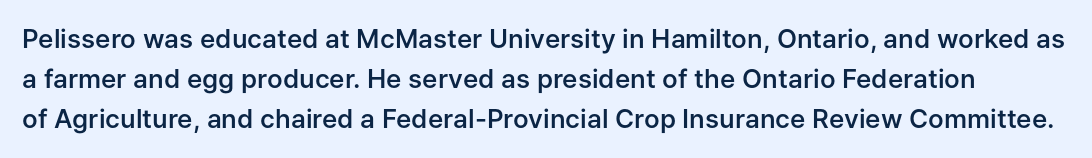
Q: Is the text bold? A: Semi-bold.
Q: Is the text italic (slanted)? A: No, it is upright.
Q: Is the text underlined? A: No.
Q: Is the spacing between letters normal or unusually wide? A: Normal.
Q: Is the spacing between lines tight, normal or loose? A: Normal.
